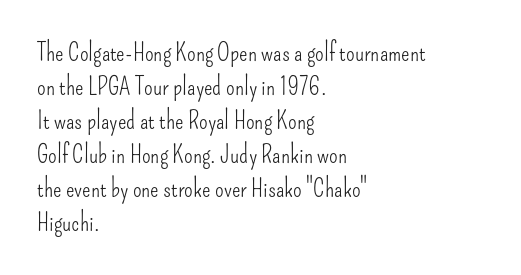
A normal amount of white space separates one row of letters from the next. Honestly, the letter spacing is just normal — you wouldn't notice it. The font's upright variant was chosen for this text. Is this a heavy cut? Hardly; it is regular or lighter. Caption: multi-line text, flush left, ragged right.
